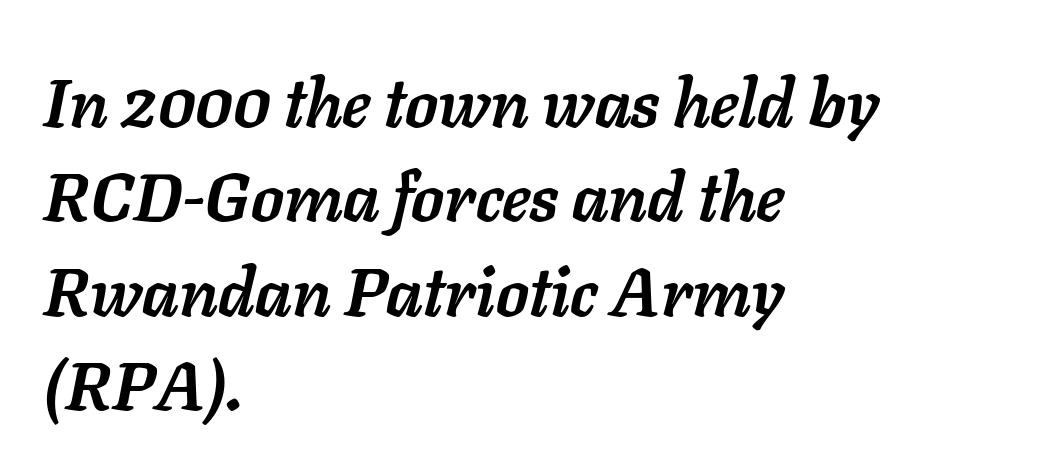
Q: Is the text bold? A: Yes.
Q: Is the text italic (slanted)? A: Yes, it leans right by about 11 degrees.
Q: Is the text underlined? A: No.
Q: How is the paragraph aligned? A: Left-aligned.
Q: Is the spacing between letters normal or unusually wide? A: Normal.
Q: Is the spacing between lines tight, normal or loose? A: Normal.
Q: Width (condensed, normal, or wide)? A: Normal.
Q: Stroke contrast? A: Low.
Q: x-height? A: Medium.
Q: Monospaced? A: No.
